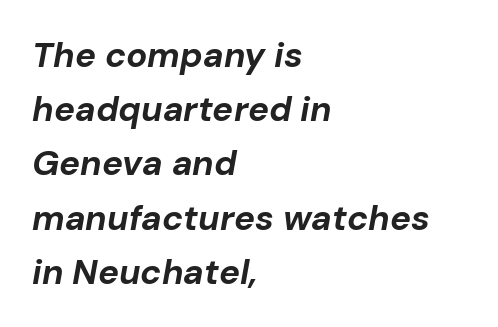
{"italic": "yes", "lean": "right", "slant_degrees": 10, "bold": "yes", "weight": "bold", "width": "normal", "stroke_contrast": "low", "x_height": "medium", "monospaced": "no", "underline": "no", "align": "left", "line_spacing": "normal", "line_spacing_ratio": 1.55, "letter_spacing": "normal", "letter_spacing_em": 0.0, "glyph_px": 35}
